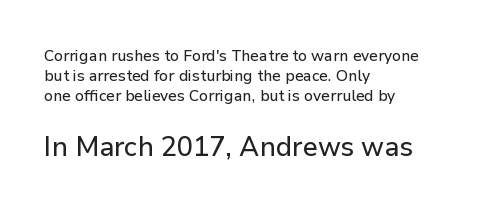
{"serif": "no", "italic": "no", "width": "normal", "stroke_contrast": "low", "x_height": "medium", "monospaced": "no", "underline": "no", "align": "left", "line_spacing": "normal", "line_spacing_ratio": 1.26, "letter_spacing": "normal", "letter_spacing_em": 0.0, "larger_block": "second", "size_ratio": 1.75, "glyph_px": 28}
